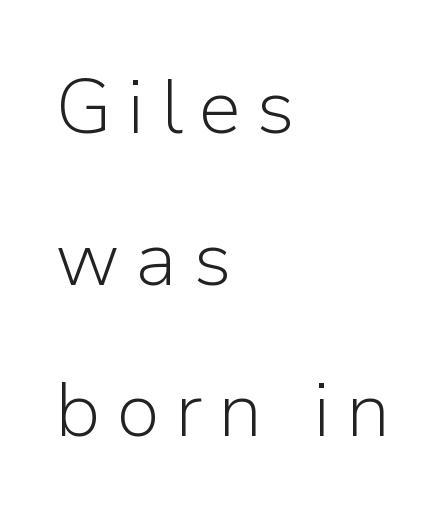
Q: Is the text bold? A: No.
Q: Is the text italic (slanted)? A: No, it is upright.
Q: Is the typeface a serif or a sans-serif typeface? A: Sans-serif.
Q: Is the text underlined? A: No.
Q: How is the paragraph aligned? A: Left-aligned.
Q: Is the spacing between letters normal or unusually wide? A: Unusually wide.
Q: Is the spacing between lines tight, normal or loose? A: Loose.
Q: Width (condensed, normal, or wide)? A: Normal.
Q: Stroke contrast? A: Low.
Q: x-height? A: Medium.
Q: Monospaced? A: No.
